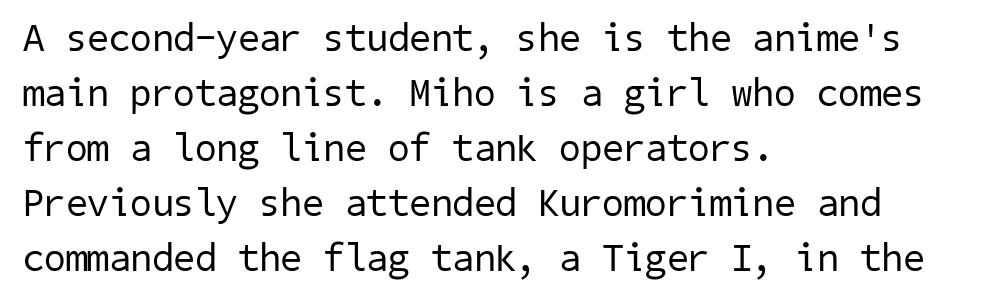
Q: Is the text bold? A: No.
Q: Is the typeface a serif or a sans-serif typeface? A: Sans-serif.
Q: Is the text underlined? A: No.
Q: How is the paragraph aligned? A: Left-aligned.
Q: Is the spacing between letters normal or unusually wide? A: Normal.
Q: Is the spacing between lines tight, normal or loose? A: Normal.
Q: Width (condensed, normal, or wide)? A: Normal.
Q: Stroke contrast? A: Low.
Q: x-height? A: Medium.
